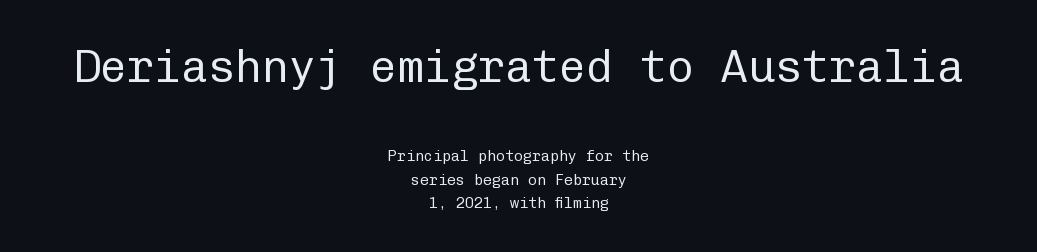
The image shows 45 px regular-weight sans-serif type, upright, monospaced; set centered, normal line spacing (1.58x), normal letter spacing, not underlined; the first (top) block is 3.0x larger; low stroke contrast and a medium x-height.
